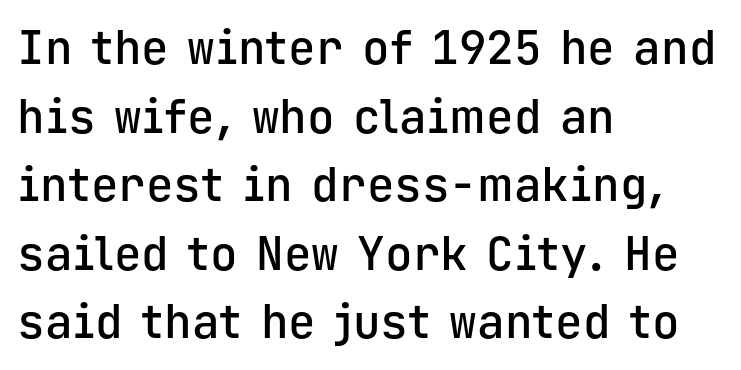
Q: Is the text bold? A: Semi-bold.
Q: Is the text italic (slanted)? A: No, it is upright.
Q: Is the typeface a serif or a sans-serif typeface? A: Sans-serif.
Q: Is the text underlined? A: No.
Q: How is the paragraph aligned? A: Left-aligned.
Q: Is the spacing between letters normal or unusually wide? A: Normal.
Q: Is the spacing between lines tight, normal or loose? A: Normal.
Q: Width (condensed, normal, or wide)? A: Normal.
Q: Stroke contrast? A: Low.
Q: x-height? A: Medium.
Q: Monospaced? A: Yes.
